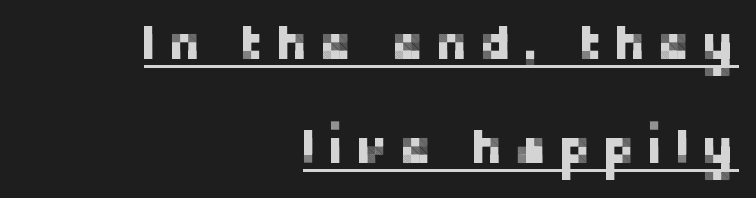
The lines are quadded right. Does the type have serifs? No, each stem ends abruptly. This sample trades compactness for vertical openness between lines. Italic: no, the glyphs are upright roman. The rendering inserts visible extra space after every character. Honestly, the underline is the first thing you notice here.
